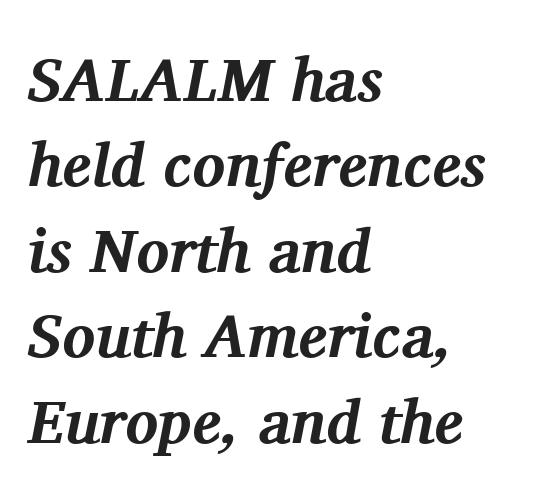
Q: Is the text bold? A: Yes.
Q: Is the text italic (slanted)? A: Yes, it leans right by about 11 degrees.
Q: Is the typeface a serif or a sans-serif typeface? A: Serif.
Q: Is the text underlined? A: No.
Q: How is the paragraph aligned? A: Left-aligned.
Q: Is the spacing between letters normal or unusually wide? A: Normal.
Q: Is the spacing between lines tight, normal or loose? A: Normal.
Q: Width (condensed, normal, or wide)? A: Normal.
Q: Stroke contrast? A: Medium.
Q: x-height? A: Medium.
Q: Monospaced? A: No.
